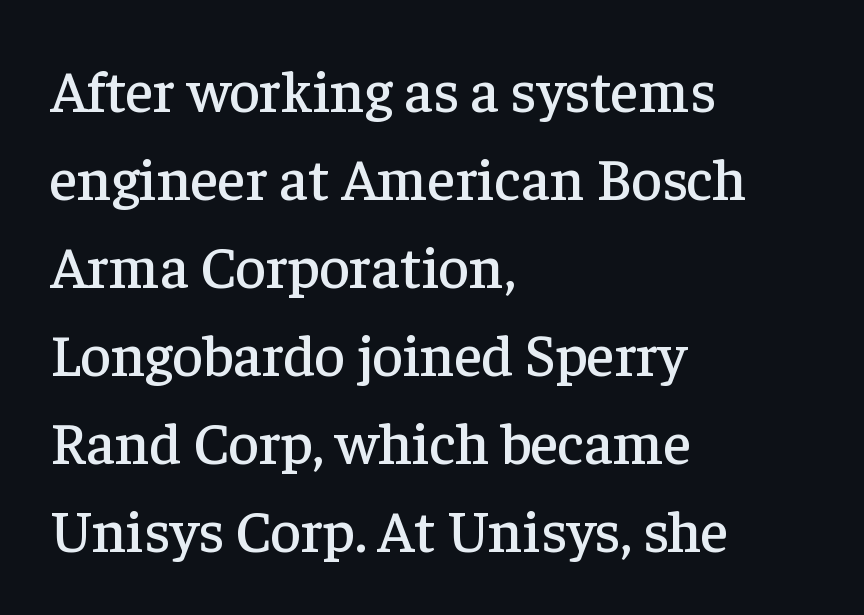
Whoever set this chose a conventional vertical rhythm. You can tell from the footed stems that serif type was used. The foot of each line stays bare and open. Nobody touched the tracking dial on this one. Which margin do the lines hug? The left one — the right edge is uneven. The font's upright variant was chosen for this text.
